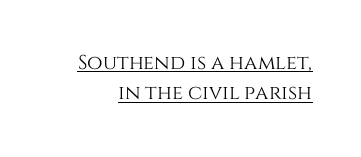
The image shows 20 px text type, upright; set normal line spacing (1.51x), normal letter spacing, underlined.
